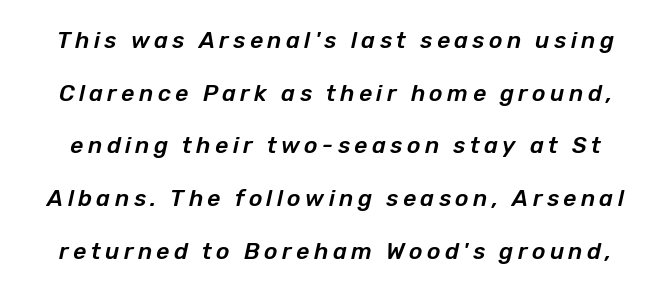
There's an unmistakable incline to the writing here. The foot of each line stays bare and open. Reading down the column, the eye jumps a long way to each next line.
